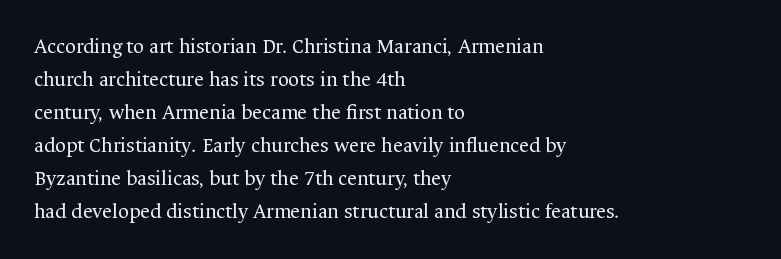
The image shows 21 px text type, upright; set left-aligned, normal line spacing (1.57x), normal letter spacing, not underlined.
